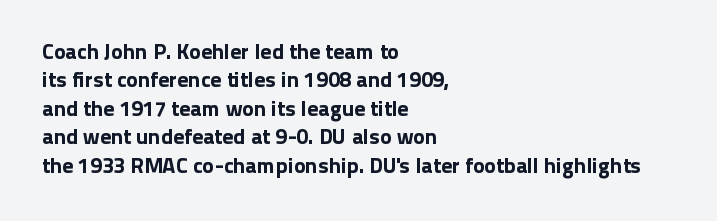
Does extra space separate the letters? No, they use regular spacing. Rows of type keep a routine distance in the vertical direction. Descender tails drop into unmarked territory. No italicization has been applied; the sample stays upright.
